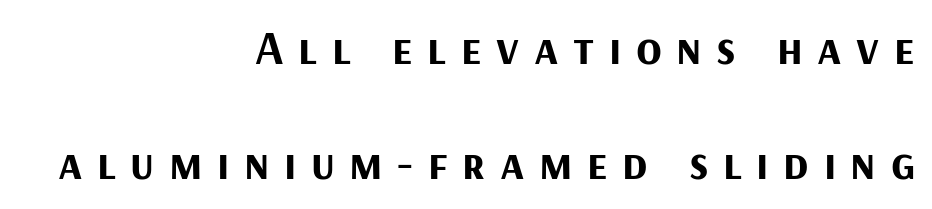
The image shows 47 px bold sans-serif type, upright; set right-aligned, loose line spacing (2.45x), unusually wide letter spacing (+0.31 em), not underlined; medium stroke contrast and a medium x-height.
